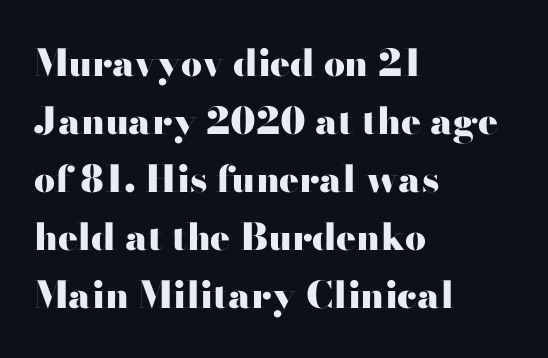
{"serif": "no", "italic": "no", "bold": "yes", "weight": "heavy", "width": "wide", "stroke_contrast": "high", "x_height": "small", "monospaced": "no", "underline": "no", "align": "left", "line_spacing": "normal", "line_spacing_ratio": 1.57, "letter_spacing": "normal", "letter_spacing_em": 0.0, "glyph_px": 37}
